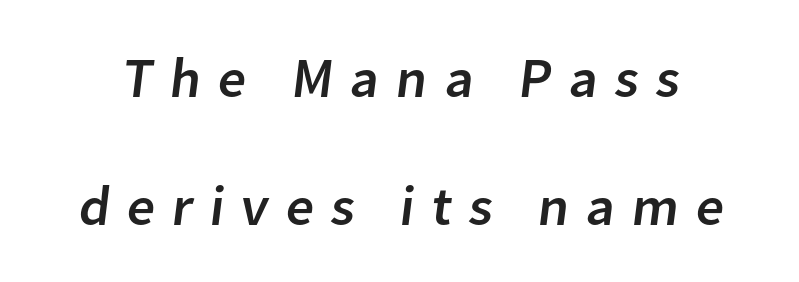
{"serif": "no", "width": "normal", "stroke_contrast": "low", "x_height": "medium", "monospaced": "no", "underline": "no", "line_spacing": "loose", "line_spacing_ratio": 2.28, "letter_spacing": "wide", "letter_spacing_em": 0.3, "glyph_px": 56}
